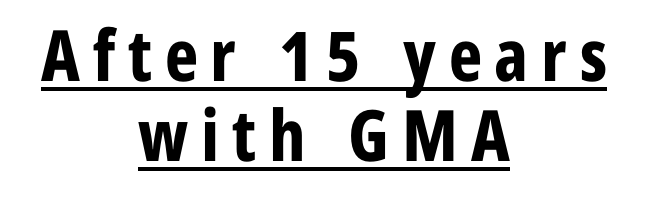
{"serif": "no", "italic": "no", "bold": "yes", "weight": "bold", "width": "condensed", "stroke_contrast": "low", "x_height": "medium", "monospaced": "no", "underline": "yes", "align": "center", "line_spacing": "tight", "line_spacing_ratio": 1.12, "glyph_px": 71}
